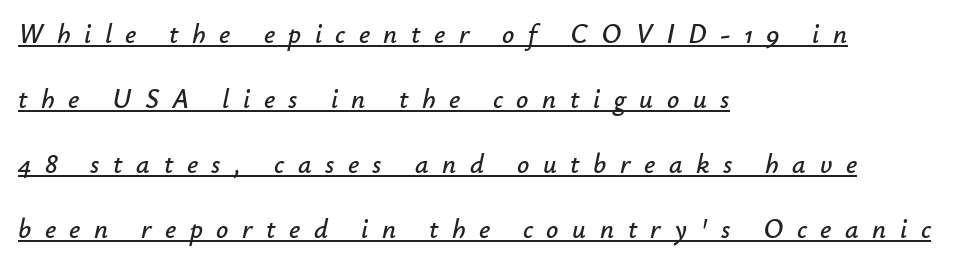
{"italic": "yes", "lean": "right", "slant_degrees": 12, "underline": "yes", "align": "left", "line_spacing": "loose", "line_spacing_ratio": 2.41, "letter_spacing": "wide", "letter_spacing_em": 0.5, "glyph_px": 27}
